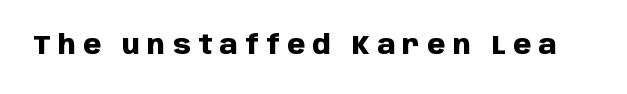
{"italic": "no", "bold": "yes", "underline": "no", "letter_spacing": "wide", "letter_spacing_em": 0.28, "glyph_px": 26}
